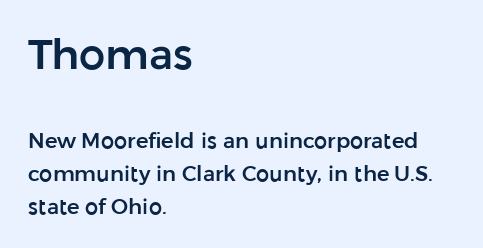
{"serif": "no", "italic": "no", "width": "normal", "stroke_contrast": "low", "x_height": "medium", "monospaced": "no", "underline": "no", "align": "left", "line_spacing": "normal", "line_spacing_ratio": 1.56, "letter_spacing": "normal", "letter_spacing_em": 0.0, "larger_block": "first", "size_ratio": 2.0, "glyph_px": 42}
